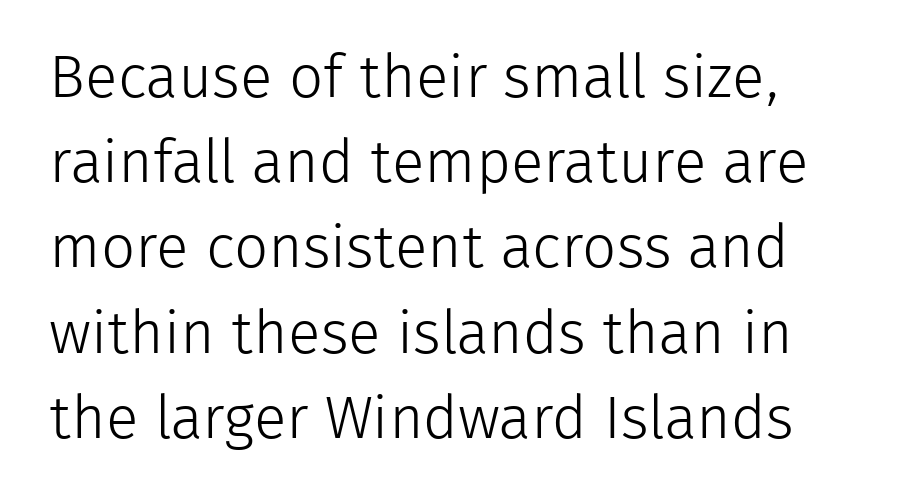
Does the lettering tilt? It doesn't — this is upright. A sans-serif font was chosen for this passage. Whoever set this chose a conventional vertical rhythm. Each letter keeps its own natural width here, so spacing adapts to shape. A typesetter would call this zero additional tracking. The baseline area is clear.
